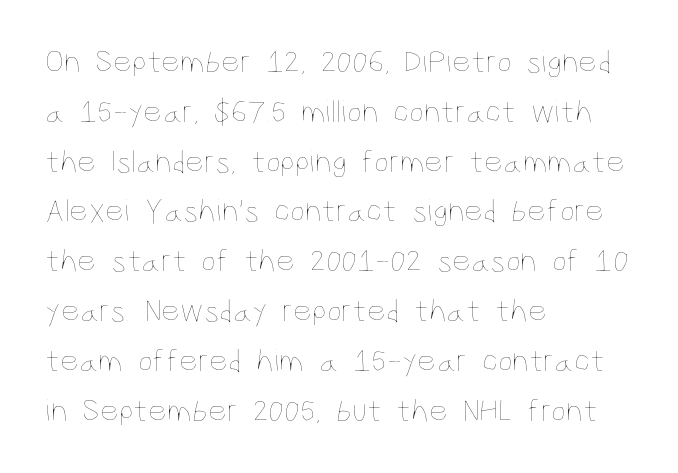
{"italic": "no", "bold": "no", "weight": "thin", "width": "condensed", "stroke_contrast": "low", "x_height": "large", "monospaced": "no", "underline": "no", "align": "left", "line_spacing": "normal", "line_spacing_ratio": 1.51, "letter_spacing": "normal", "letter_spacing_em": 0.0, "glyph_px": 33}
